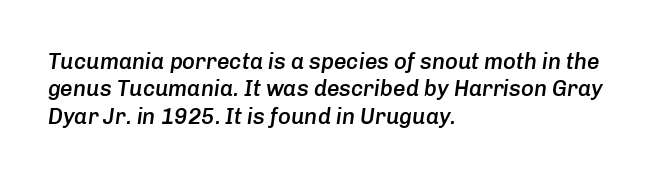
This is oblique type, the kind used for emphasis or titles. If you drew a ruler down the left edge, every line would touch it. The rendering uses a moderate line-height, typical for paragraphs. The space beneath each line is pristine and unruled. On the weight axis this lands at semibold, roughly 600. Honestly, the letter spacing is just normal — you wouldn't notice it.
